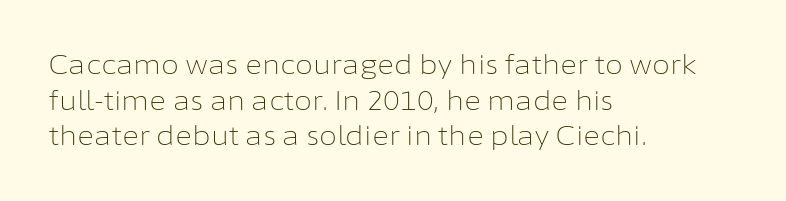
Q: Is the text bold? A: No.
Q: Is the text italic (slanted)? A: No, it is upright.
Q: Is the text underlined? A: No.
Q: How is the paragraph aligned? A: Left-aligned.
Q: Is the spacing between letters normal or unusually wide? A: Normal.
Q: Is the spacing between lines tight, normal or loose? A: Normal.
